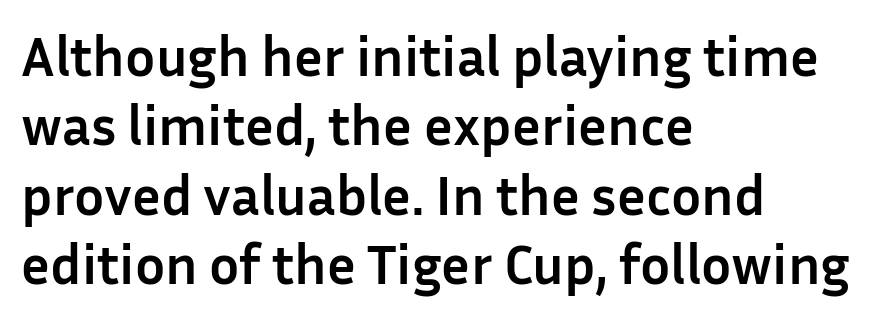
Q: Is the text bold? A: Yes.
Q: Is the text italic (slanted)? A: No, it is upright.
Q: Is the typeface a serif or a sans-serif typeface? A: Sans-serif.
Q: Is the text underlined? A: No.
Q: How is the paragraph aligned? A: Left-aligned.
Q: Is the spacing between letters normal or unusually wide? A: Normal.
Q: Width (condensed, normal, or wide)? A: Normal.
Q: Stroke contrast? A: Low.
Q: x-height? A: Medium.
Q: Monospaced? A: No.
